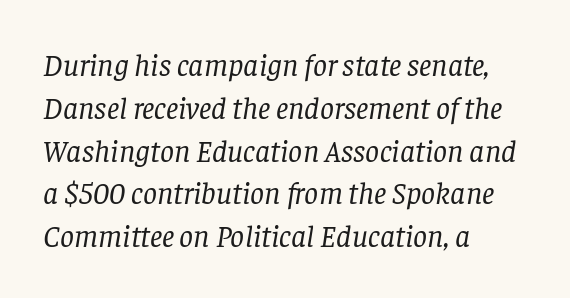
Q: Is the text bold? A: No.
Q: Is the text italic (slanted)? A: Yes, it leans right by about 8 degrees.
Q: Is the typeface a serif or a sans-serif typeface? A: Serif.
Q: Is the text underlined? A: No.
Q: How is the paragraph aligned? A: Left-aligned.
Q: Is the spacing between letters normal or unusually wide? A: Normal.
Q: Is the spacing between lines tight, normal or loose? A: Normal.
Q: Width (condensed, normal, or wide)? A: Normal.
Q: Stroke contrast? A: Low.
Q: x-height? A: Large.
Q: Monospaced? A: No.
